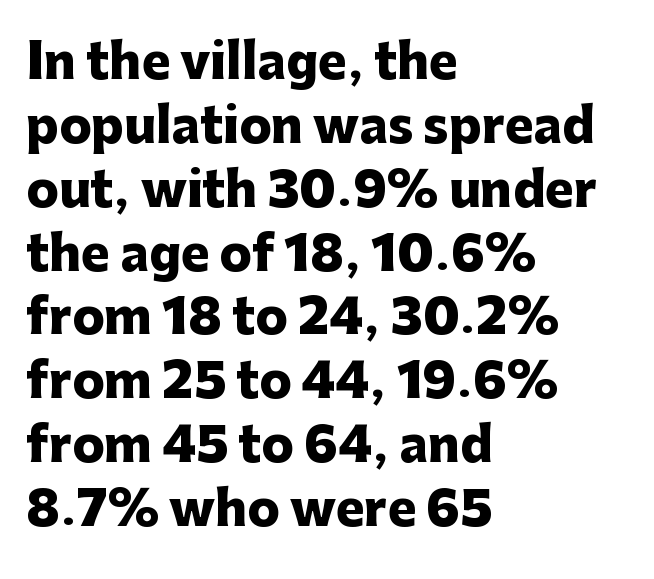
Q: Is the text bold? A: Yes.
Q: Is the text italic (slanted)? A: No, it is upright.
Q: Is the typeface a serif or a sans-serif typeface? A: Sans-serif.
Q: Is the text underlined? A: No.
Q: How is the paragraph aligned? A: Left-aligned.
Q: Is the spacing between letters normal or unusually wide? A: Normal.
Q: Is the spacing between lines tight, normal or loose? A: Normal.
Q: Width (condensed, normal, or wide)? A: Normal.
Q: Stroke contrast? A: Low.
Q: x-height? A: Medium.
Q: Monospaced? A: No.
